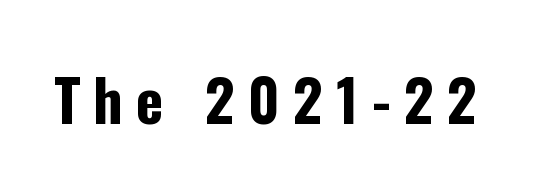
{"serif": "no", "italic": "no", "bold": "yes", "weight": "bold", "width": "condensed", "stroke_contrast": "low", "x_height": "medium", "monospaced": "no", "underline": "no", "letter_spacing": "wide", "letter_spacing_em": 0.23, "glyph_px": 58}
